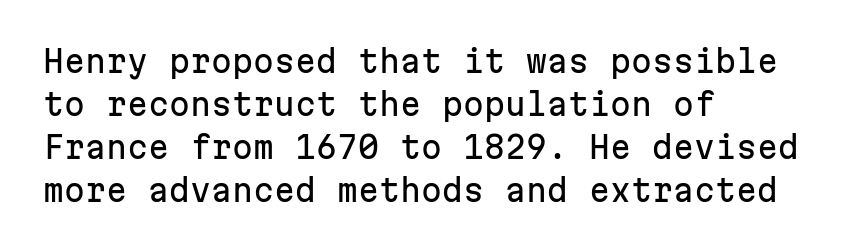
{"serif": "no", "italic": "no", "width": "normal", "stroke_contrast": "low", "x_height": "medium", "monospaced": "yes", "underline": "no", "align": "left", "line_spacing": "normal", "line_spacing_ratio": 1.43, "letter_spacing": "normal", "letter_spacing_em": 0.0, "glyph_px": 30}
